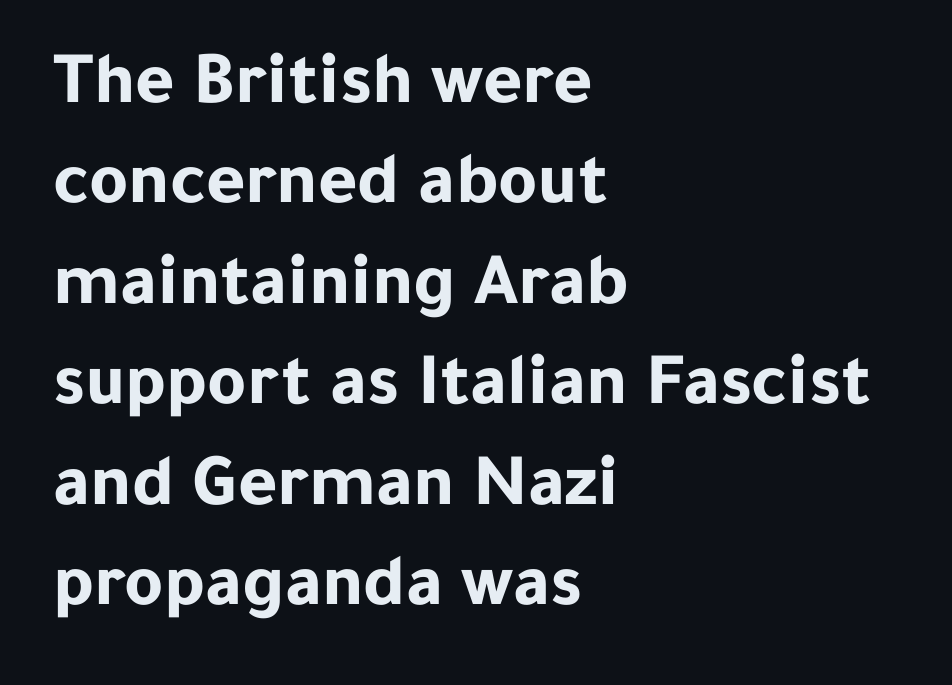
The image shows 75 px bold sans-serif type, upright; set left-aligned, normal line spacing (1.34x), normal letter spacing, not underlined; low stroke contrast and a medium x-height.
